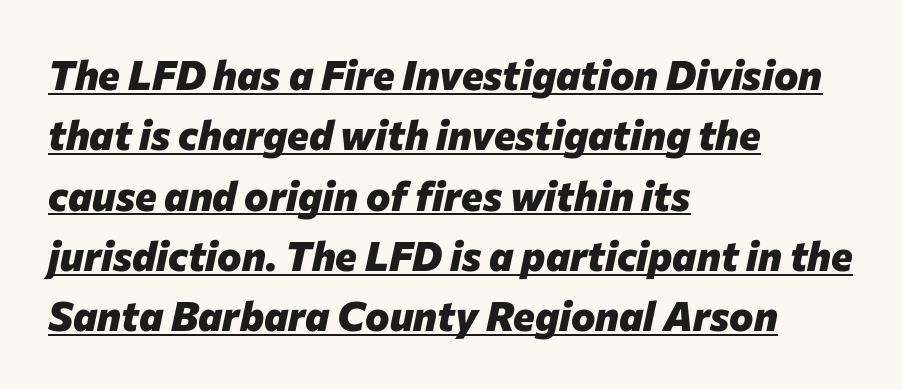
Q: Is the text bold? A: Yes.
Q: Is the text italic (slanted)? A: Yes, it leans right by about 12 degrees.
Q: Is the text underlined? A: Yes.
Q: How is the paragraph aligned? A: Left-aligned.
Q: Is the spacing between letters normal or unusually wide? A: Normal.
Q: Is the spacing between lines tight, normal or loose? A: Normal.
Q: Width (condensed, normal, or wide)? A: Normal.
Q: Stroke contrast? A: Low.
Q: x-height? A: Medium.
Q: Monospaced? A: No.
